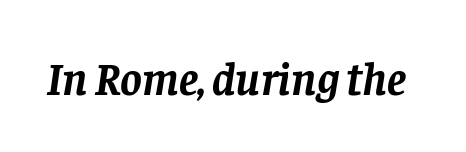
Glyph-to-glyph distance matches everyday printed text. The letters are bold, with thick, heavy strokes. The specimen reads as italic at a glance. Glance below the letters and you will spot only blank space. A typesetter would call this proportional, since set widths differ per character. Old-style or modern, the face here clearly has serifs.
